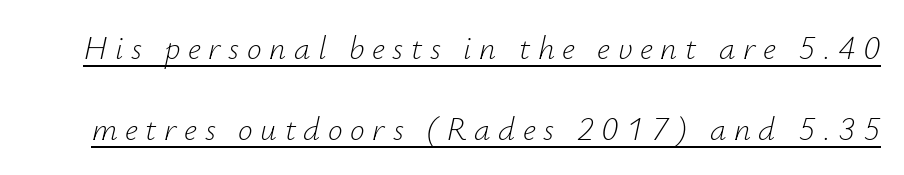
Q: Is the text bold? A: No.
Q: Is the text italic (slanted)? A: Yes, it leans right by about 12 degrees.
Q: Is the text underlined? A: Yes.
Q: Is the spacing between letters normal or unusually wide? A: Unusually wide.
Q: Is the spacing between lines tight, normal or loose? A: Loose.
Q: Width (condensed, normal, or wide)? A: Normal.
Q: Stroke contrast? A: Low.
Q: x-height? A: Small.
Q: Monospaced? A: No.
